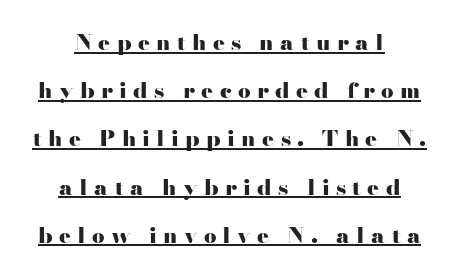
The image shows 22 px bold type, upright; set centered, loose line spacing (2.19x), unusually wide letter spacing (+0.29 em), underlined.
